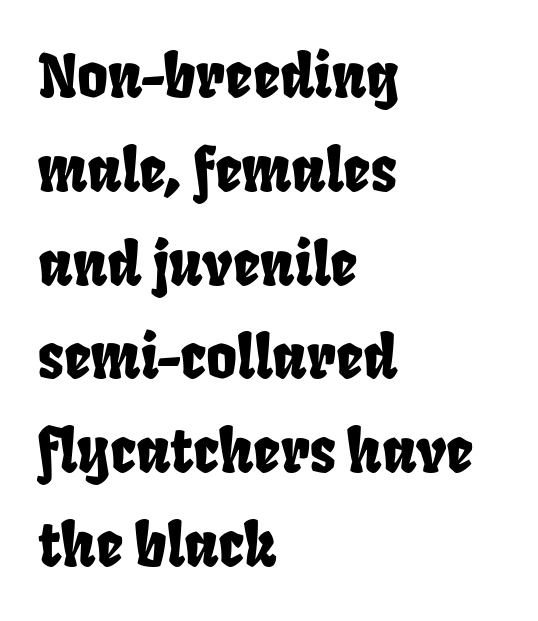
The image shows 59 px condensed sans-serif type; set left-aligned, normal line spacing (1.59x), normal letter spacing, not underlined; low stroke contrast and a large x-height.
